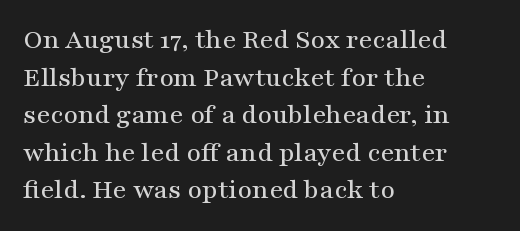
The image shows 28 px wide serif type, upright; set left-aligned, normal line spacing (1.34x), normal letter spacing, not underlined; medium stroke contrast and a medium x-height.
